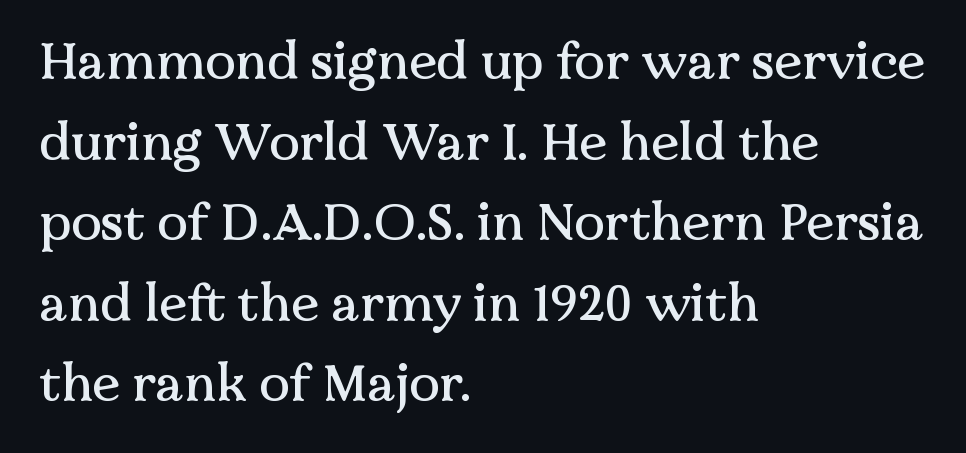
The string is rendered with underlining switched off. Casual observation: everything's shoved over to the left. The glyphs in this specimen are seriffed. Looks like regular typesetting: each glyph gets only the width it needs. Compared with typical body copy, the letter spacing here is the same. Regular leading.
